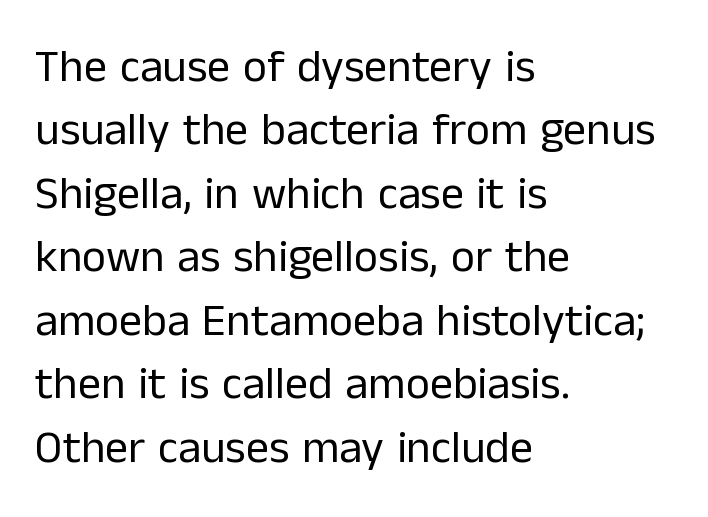
Q: Is the text bold? A: No.
Q: Is the text italic (slanted)? A: No, it is upright.
Q: Is the typeface a serif or a sans-serif typeface? A: Sans-serif.
Q: Is the text underlined? A: No.
Q: How is the paragraph aligned? A: Left-aligned.
Q: Is the spacing between letters normal or unusually wide? A: Normal.
Q: Is the spacing between lines tight, normal or loose? A: Normal.
Q: Width (condensed, normal, or wide)? A: Normal.
Q: Stroke contrast? A: Low.
Q: x-height? A: Medium.
Q: Monospaced? A: No.
